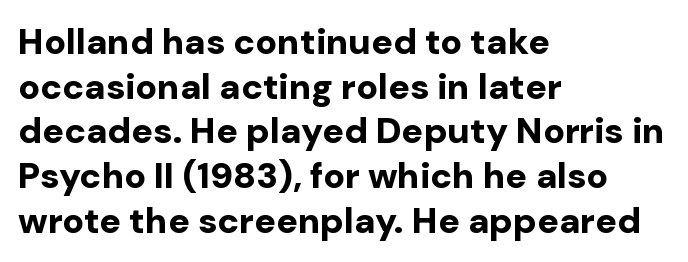
This sample uses plain, unmodified letter spacing. Horizontal alignment here is leftward, the default for most running prose. Varying glyph widths throughout — classic text-font behaviour. The gap between lines stays unmarked. Tall strokes in this sample are plumb rather than angled.
